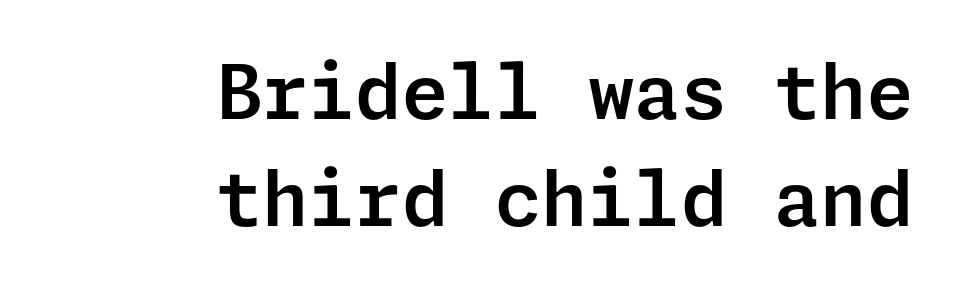
{"serif": "no", "italic": "no", "width": "normal", "stroke_contrast": "low", "x_height": "medium", "underline": "no", "align": "right", "line_spacing": "normal", "line_spacing_ratio": 1.43, "letter_spacing": "normal", "letter_spacing_em": 0.0, "glyph_px": 75}
